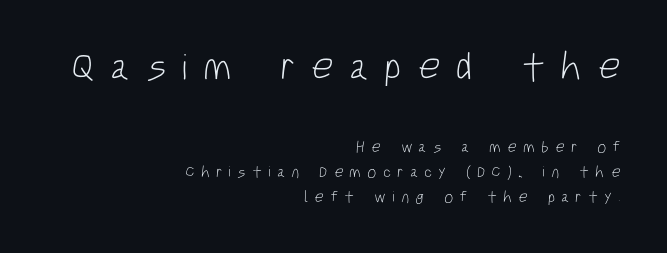
Q: Is the text bold? A: No.
Q: Is the typeface a serif or a sans-serif typeface? A: Sans-serif.
Q: Is the text underlined? A: No.
Q: How is the paragraph aligned? A: Right-aligned.
Q: Is the spacing between letters normal or unusually wide? A: Unusually wide.
Q: Is the spacing between lines tight, normal or loose? A: Normal.
Q: Which block of text is set in a larger size, the first (top) or the second (bottom)? A: The first (top) one.
Q: Width (condensed, normal, or wide)? A: Condensed.
Q: Stroke contrast? A: Low.
Q: x-height? A: Large.
Q: Monospaced? A: No.
